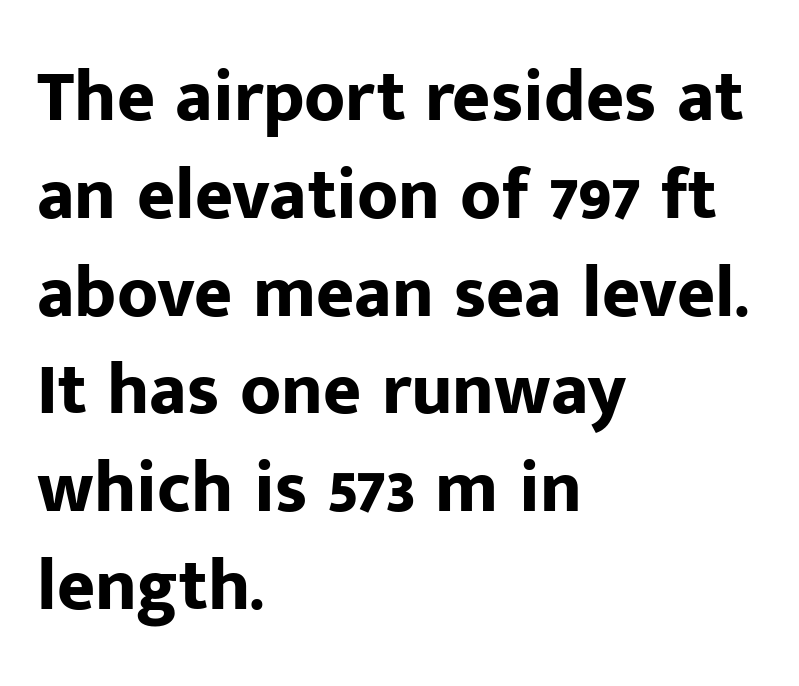
{"serif": "no", "italic": "no", "bold": "yes", "weight": "bold", "width": "normal", "stroke_contrast": "low", "x_height": "medium", "monospaced": "no", "underline": "no", "align": "left", "line_spacing": "normal", "line_spacing_ratio": 1.34, "letter_spacing": "normal", "letter_spacing_em": 0.0, "glyph_px": 73}
